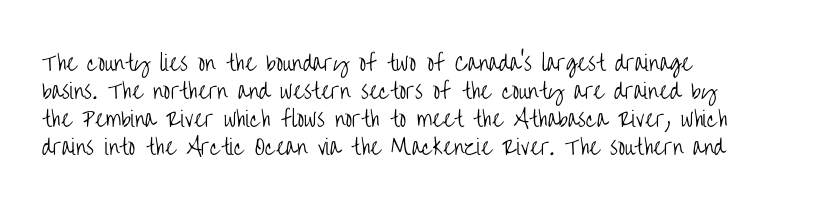
The image shows 21 px text type, upright; set left-aligned, normal line spacing (1.34x), normal letter spacing, not underlined.
